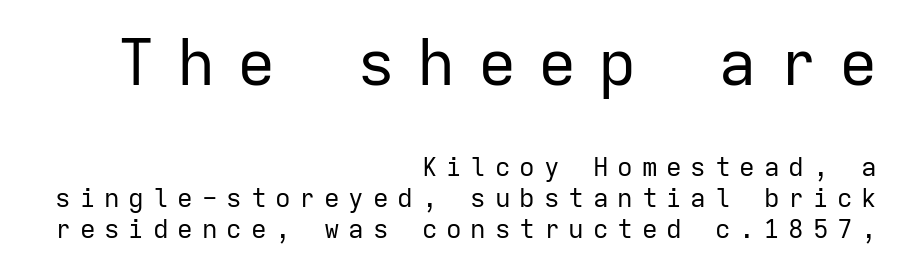
Q: Is the text bold? A: No.
Q: Is the text italic (slanted)? A: No, it is upright.
Q: Is the typeface a serif or a sans-serif typeface? A: Sans-serif.
Q: Is the text underlined? A: No.
Q: How is the paragraph aligned? A: Right-aligned.
Q: Is the spacing between letters normal or unusually wide? A: Unusually wide.
Q: Which block of text is set in a larger size, the first (top) or the second (bottom)? A: The first (top) one.
Q: Width (condensed, normal, or wide)? A: Normal.
Q: Stroke contrast? A: Low.
Q: x-height? A: Medium.
Q: Monospaced? A: Yes.
